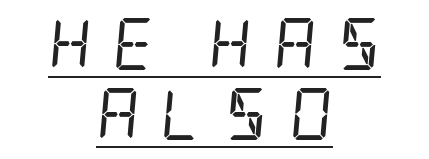
Q: Is the text bold? A: No.
Q: Is the text italic (slanted)? A: Yes, it leans right by about 5 degrees.
Q: Is the typeface a serif or a sans-serif typeface? A: Serif.
Q: Is the text underlined? A: Yes.
Q: How is the paragraph aligned? A: Centered.
Q: Is the spacing between letters normal or unusually wide? A: Unusually wide.
Q: Is the spacing between lines tight, normal or loose? A: Normal.
Q: Width (condensed, normal, or wide)? A: Condensed.
Q: Stroke contrast? A: Low.
Q: x-height? A: Large.
